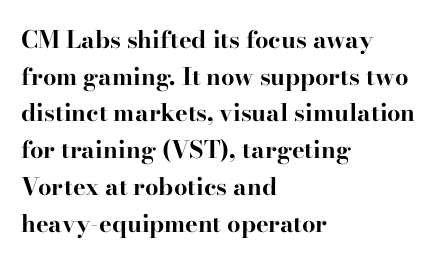
{"italic": "no", "bold": "yes", "underline": "no", "align": "left", "line_spacing": "normal", "line_spacing_ratio": 1.53, "letter_spacing": "normal", "letter_spacing_em": 0.0, "glyph_px": 24}
